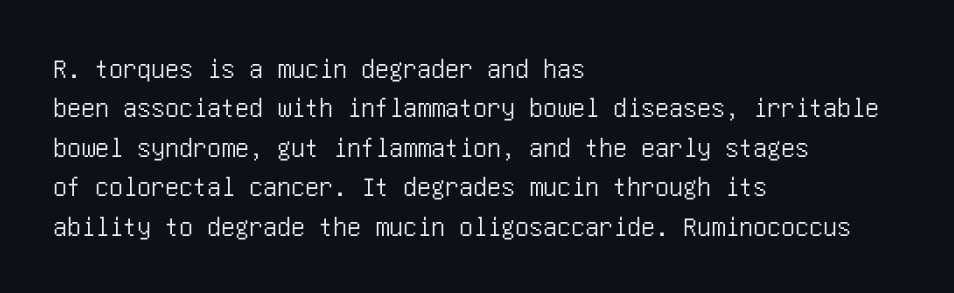
Q: Is the text italic (slanted)? A: No, it is upright.
Q: Is the typeface a serif or a sans-serif typeface? A: Sans-serif.
Q: Is the text underlined? A: No.
Q: How is the paragraph aligned? A: Left-aligned.
Q: Is the spacing between letters normal or unusually wide? A: Normal.
Q: Is the spacing between lines tight, normal or loose? A: Normal.
Q: Width (condensed, normal, or wide)? A: Condensed.
Q: Stroke contrast? A: Low.
Q: x-height? A: Large.
